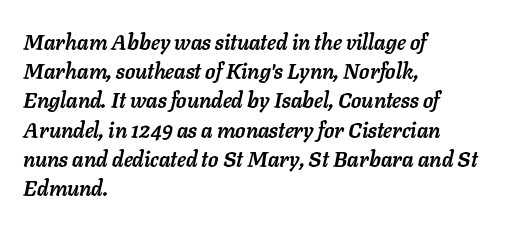
{"italic": "yes", "lean": "right", "slant_degrees": 11, "bold": "yes", "underline": "no", "align": "left", "line_spacing": "normal", "line_spacing_ratio": 1.39, "letter_spacing": "normal", "letter_spacing_em": 0.0, "glyph_px": 21}
